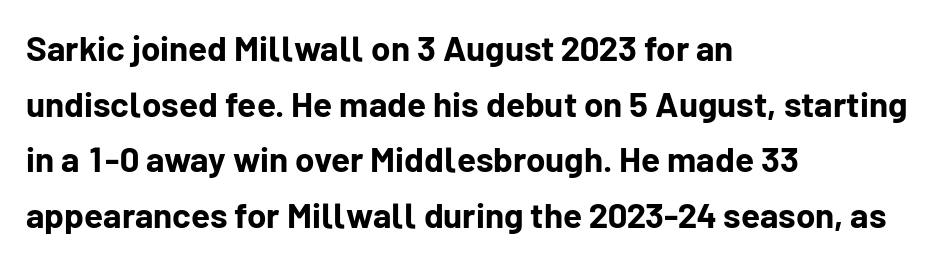
{"serif": "no", "italic": "no", "bold": "yes", "weight": "bold", "width": "normal", "stroke_contrast": "low", "x_height": "medium", "monospaced": "no", "underline": "no", "align": "left", "line_spacing": "normal", "line_spacing_ratio": 1.59, "letter_spacing": "normal", "letter_spacing_em": 0.0, "glyph_px": 35}
